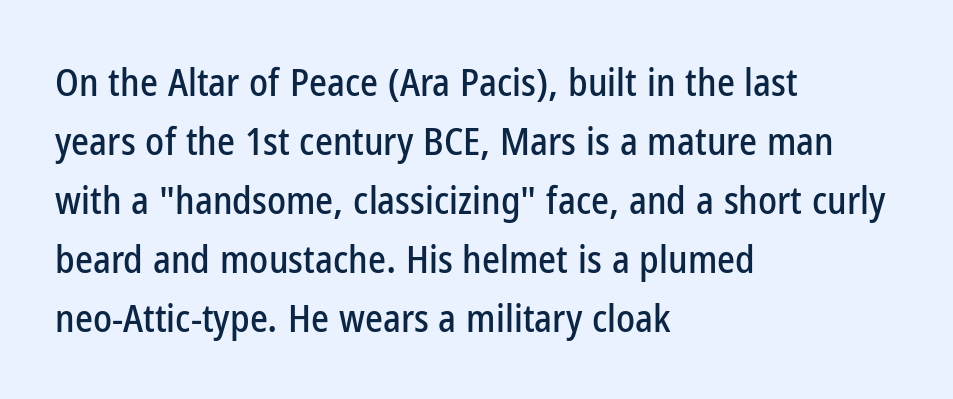
{"serif": "no", "italic": "no", "width": "condensed", "stroke_contrast": "low", "x_height": "medium", "monospaced": "no", "underline": "no", "align": "left", "line_spacing": "normal", "line_spacing_ratio": 1.55, "letter_spacing": "normal", "letter_spacing_em": 0.0, "glyph_px": 38}
